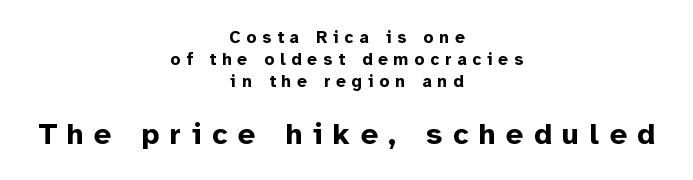
{"serif": "no", "italic": "no", "bold": "yes", "weight": "bold", "width": "normal", "stroke_contrast": "low", "x_height": "medium", "monospaced": "no", "underline": "no", "align": "center", "line_spacing": "normal", "line_spacing_ratio": 1.28, "letter_spacing": "wide", "letter_spacing_em": 0.35, "larger_block": "second", "size_ratio": 1.76, "glyph_px": 30}
